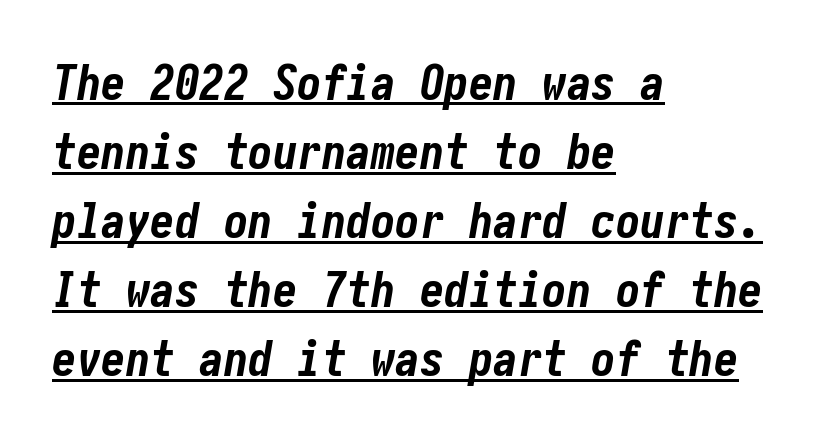
The rows are spaced the way most documents space them. Quick note: underline on. Quick note: italic. The glyphs have the mass of a bold cut. Leftover space on each line is placed entirely after the last word.
